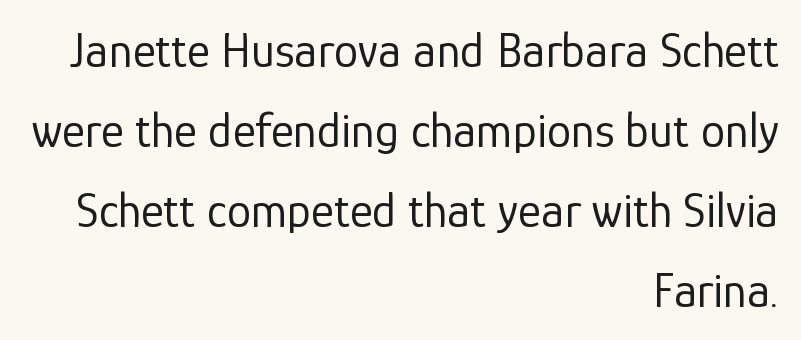
Q: Is the text bold? A: No.
Q: Is the text italic (slanted)? A: No, it is upright.
Q: Is the typeface a serif or a sans-serif typeface? A: Sans-serif.
Q: Is the text underlined? A: No.
Q: How is the paragraph aligned? A: Right-aligned.
Q: Is the spacing between letters normal or unusually wide? A: Normal.
Q: Is the spacing between lines tight, normal or loose? A: Normal.
Q: Width (condensed, normal, or wide)? A: Normal.
Q: Stroke contrast? A: Low.
Q: x-height? A: Medium.
Q: Monospaced? A: No.
